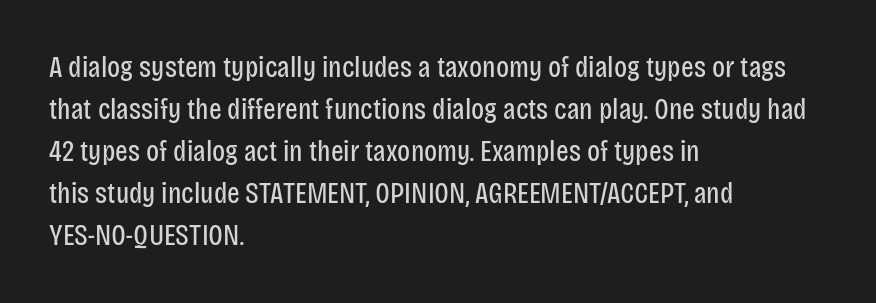
Q: Is the text bold? A: No.
Q: Is the text italic (slanted)? A: No, it is upright.
Q: Is the typeface a serif or a sans-serif typeface? A: Sans-serif.
Q: Is the text underlined? A: No.
Q: How is the paragraph aligned? A: Left-aligned.
Q: Is the spacing between letters normal or unusually wide? A: Normal.
Q: Is the spacing between lines tight, normal or loose? A: Normal.
Q: Width (condensed, normal, or wide)? A: Condensed.
Q: Stroke contrast? A: Low.
Q: x-height? A: Large.
Q: Monospaced? A: No.
